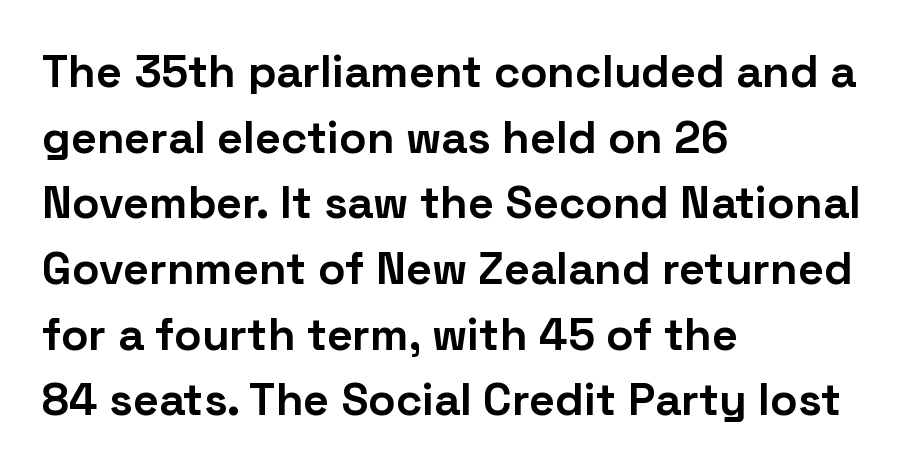
Spacing verdict: proportional, widths tailored to each character. Compared with a centered layout, this one pins lines to the left instead. Style check: upright. The rendering uses a bold face; every stroke is thick and dark.
